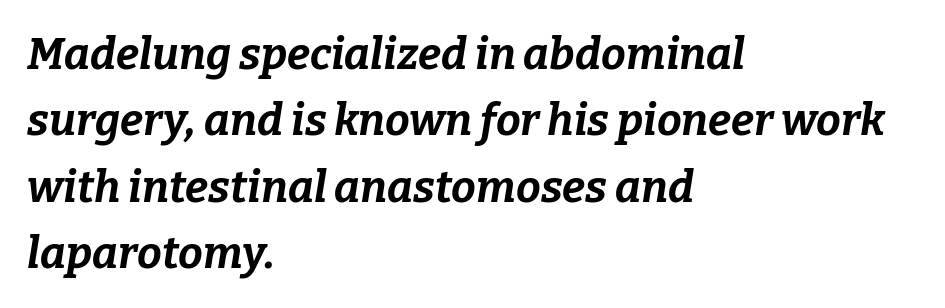
Strong, thick strokes mark this as bold type. Look at the tracking — it's just the regular setting, nothing added. Notice how the stems are inclined rather than vertical — that's the hallmark of italics. This sample has the flowing, uneven cadence of proportional lettering. The gap between lines stays unmarked. Reading down the block, your eye returns to a fixed left position each line.
